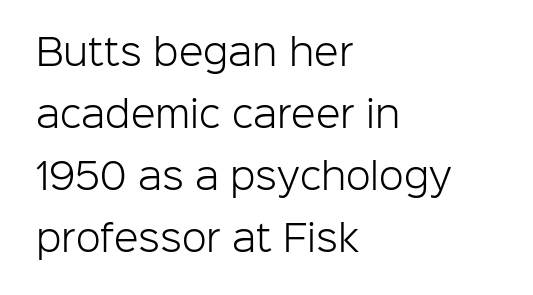
The image shows 36 px light sans-serif type, upright; set left-aligned, line spacing 1.72x, normal letter spacing, not underlined; low stroke contrast and a medium x-height.
